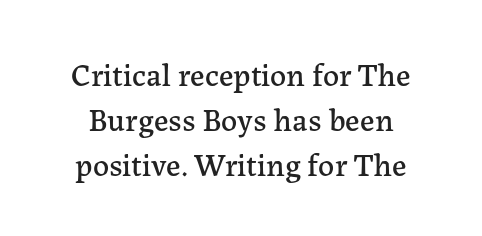
{"serif": "yes", "italic": "no", "width": "normal", "stroke_contrast": "low", "x_height": "medium", "monospaced": "no", "underline": "no", "line_spacing": "normal", "line_spacing_ratio": 1.41, "letter_spacing": "normal", "letter_spacing_em": 0.0, "glyph_px": 32}
